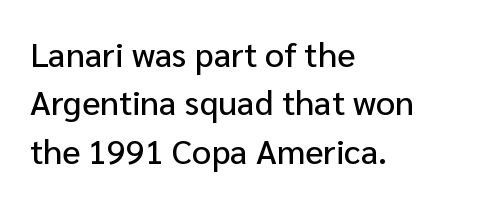
{"serif": "no", "italic": "no", "width": "normal", "stroke_contrast": "low", "x_height": "medium", "monospaced": "no", "underline": "no", "align": "left", "line_spacing": "normal", "line_spacing_ratio": 1.42, "letter_spacing": "normal", "letter_spacing_em": 0.0, "glyph_px": 34}
